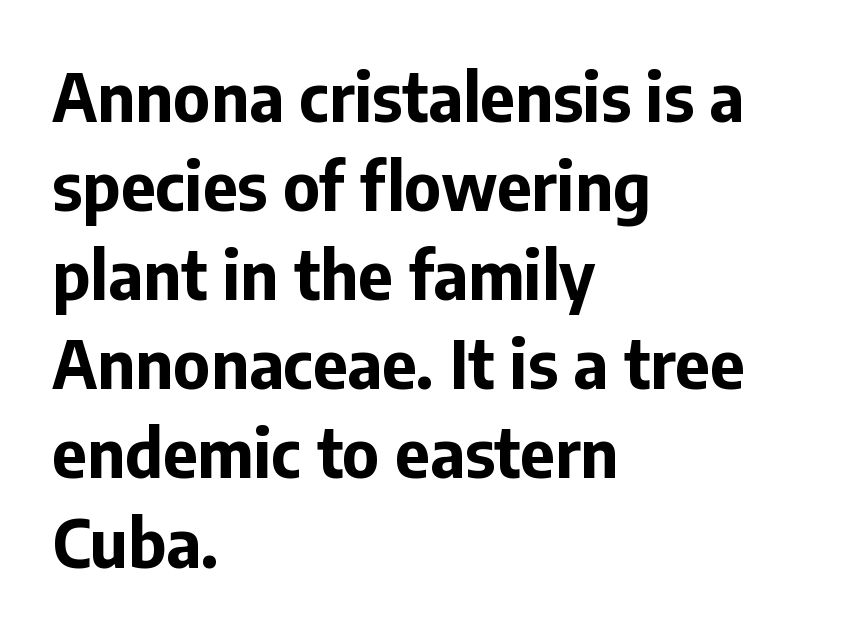
The font is running at its bold setting. Casual observation: everything's shoved over to the left. I'd call this a sans setting — the letters go barefoot. Nobody touched the tracking dial on this one.
